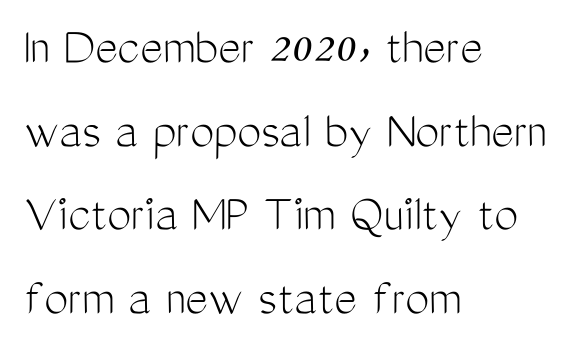
The image shows 54 px light, condensed sans-serif type, upright; set left-aligned, normal line spacing (1.55x), normal letter spacing, not underlined; medium stroke contrast and a medium x-height.
